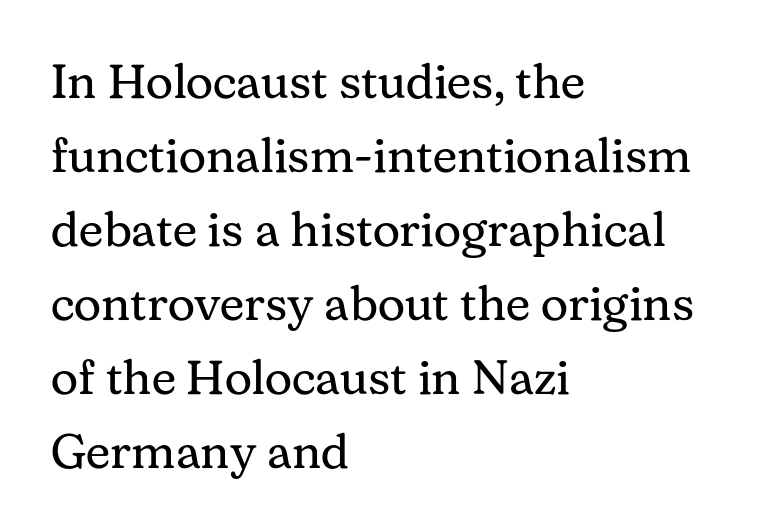
Q: Is the text bold? A: No.
Q: Is the text italic (slanted)? A: No, it is upright.
Q: Is the typeface a serif or a sans-serif typeface? A: Serif.
Q: Is the text underlined? A: No.
Q: How is the paragraph aligned? A: Left-aligned.
Q: Is the spacing between letters normal or unusually wide? A: Normal.
Q: Is the spacing between lines tight, normal or loose? A: Normal.
Q: Width (condensed, normal, or wide)? A: Normal.
Q: Stroke contrast? A: Medium.
Q: x-height? A: Medium.
Q: Monospaced? A: No.
